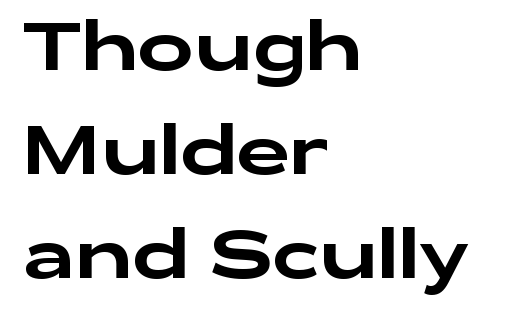
The image shows 67 px wide sans-serif type, upright; set left-aligned, normal line spacing (1.55x), normal letter spacing, not underlined; low stroke contrast and a medium x-height.
